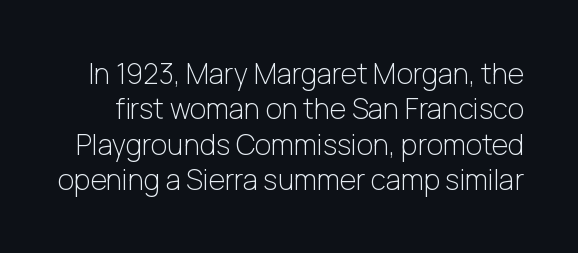
Proportional: the letters do not fall into vertical columns. The characters are drawn with everyday or finer stroke widths. The face used here is a sans, in the tradition of grotesques and geometrics. This rendering leaves character spacing at its baseline value. A typesetter would call this leading conventional body-copy spacing. It's the straight-up-and-down kind of type.
